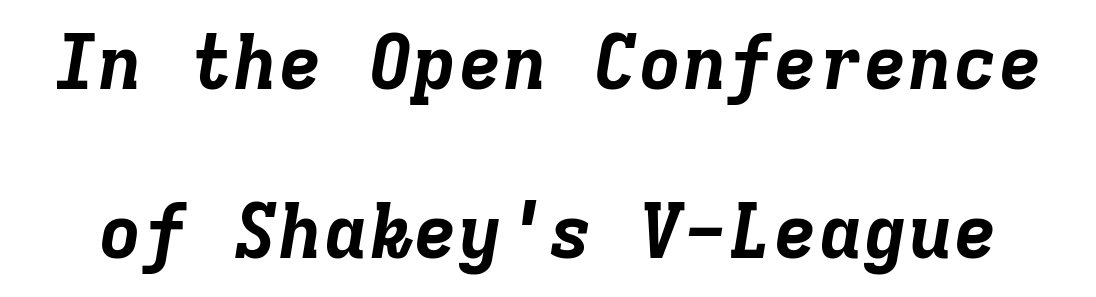
{"italic": "yes", "lean": "right", "slant_degrees": 9, "bold": "yes", "weight": "bold", "width": "normal", "stroke_contrast": "low", "x_height": "medium", "monospaced": "yes", "underline": "no", "line_spacing": "loose", "line_spacing_ratio": 2.26, "letter_spacing": "normal", "letter_spacing_em": 0.0, "glyph_px": 75}
